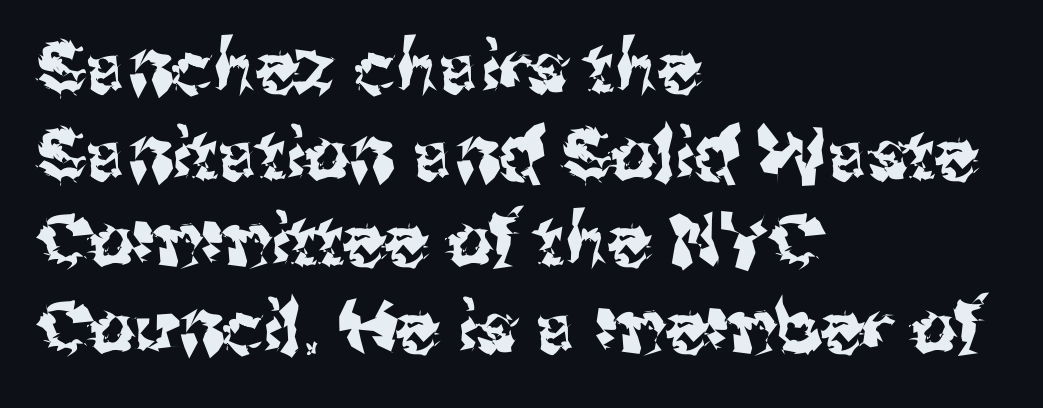
Q: Is the text italic (slanted)? A: No, it is upright.
Q: Is the typeface a serif or a sans-serif typeface? A: Sans-serif.
Q: Is the text underlined? A: No.
Q: How is the paragraph aligned? A: Left-aligned.
Q: Is the spacing between letters normal or unusually wide? A: Normal.
Q: Width (condensed, normal, or wide)? A: Normal.
Q: Stroke contrast? A: Medium.
Q: x-height? A: Medium.
Q: Monospaced? A: No.
